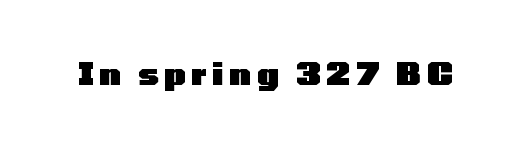
The passage shown is emphatically bold. Bare-footed words on every line. Note the varied advance widths — an 'i' is clearly narrower than an 'm'. Is there any slant? The stems are plumb. I'd call this a sans setting — the letters go barefoot.
